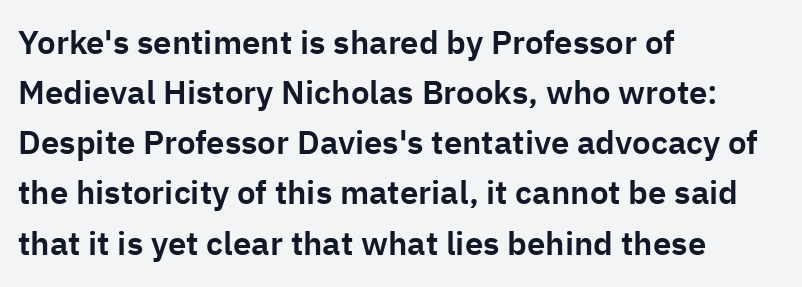
{"serif": "no", "italic": "no", "width": "normal", "stroke_contrast": "low", "x_height": "medium", "monospaced": "no", "underline": "no", "align": "left", "line_spacing": "normal", "line_spacing_ratio": 1.52, "letter_spacing": "normal", "letter_spacing_em": 0.0, "glyph_px": 33}
